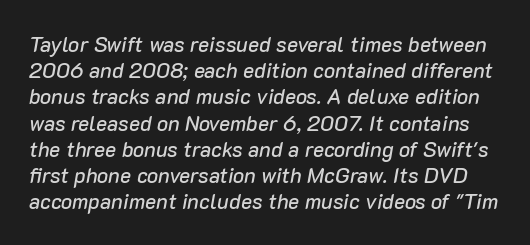
The area under the type is left untouched. Honestly, the row spacing looks completely unremarkable. The type is set solid horizontally, with unmodified tracking. Italic: yes, the glyphs are oblique.
